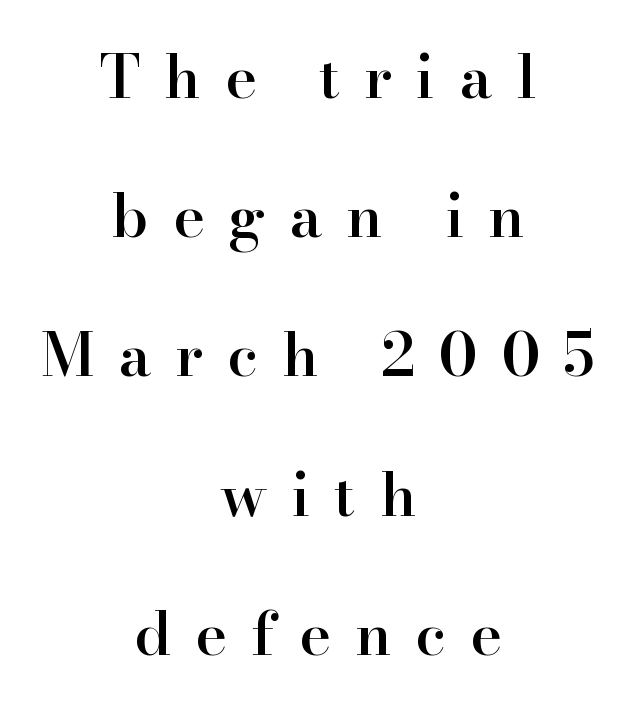
Horizontal bands of white between lines are thick stripes. Does the copy run flush right? No — it is centered line by line. Set as a demibold, roughly 600 on the weight scale. Old-style or modern, the face here clearly has serifs.
